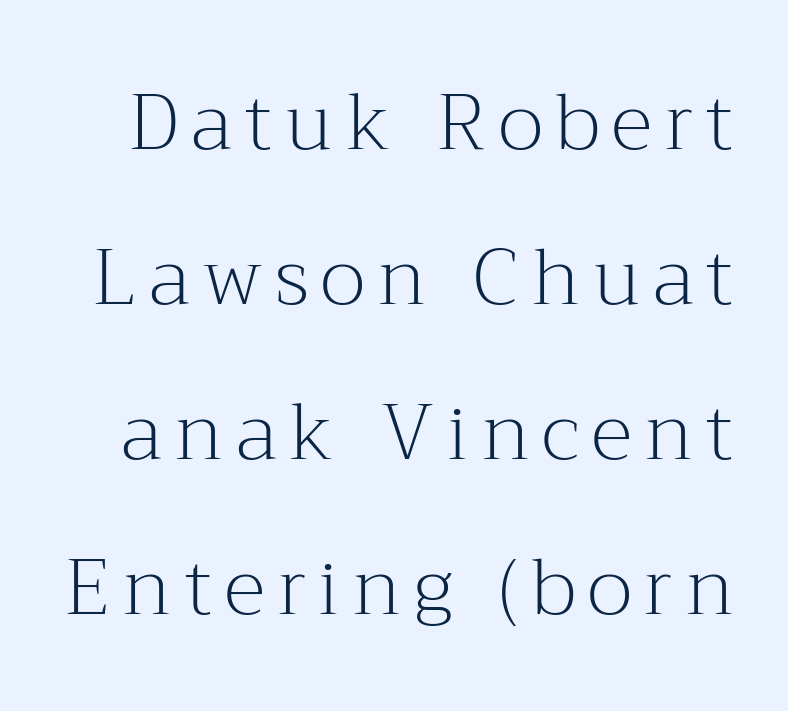
Type without underlining. Are there feet on the stems? There are — it's a serif. Compared with a typical body face, this is equally light or lighter still. Does the lettering tilt? It doesn't — this is upright.
